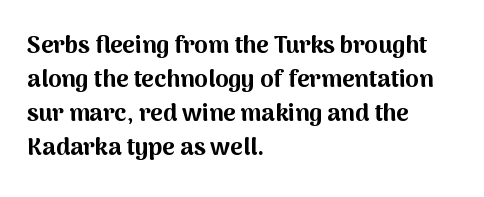
{"italic": "no", "bold": "yes", "underline": "no", "align": "left", "line_spacing": "normal", "line_spacing_ratio": 1.42, "letter_spacing": "normal", "letter_spacing_em": 0.0, "glyph_px": 24}
